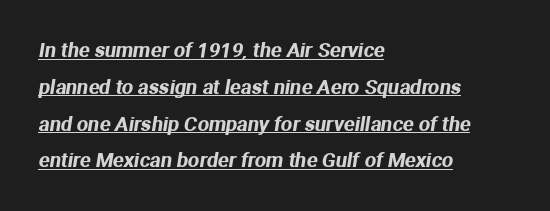
Q: Is the text underlined? A: Yes.
Q: How is the paragraph aligned? A: Left-aligned.
Q: Is the spacing between letters normal or unusually wide? A: Normal.
